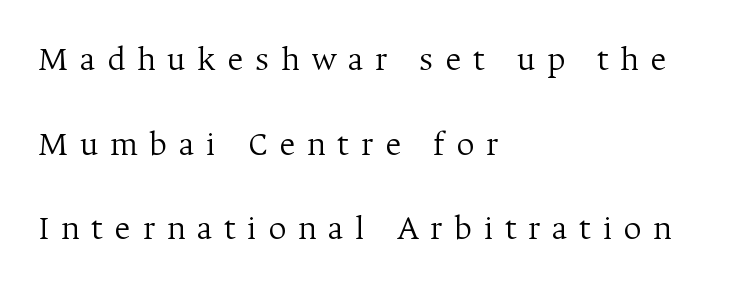
The letters are spread apart with noticeably loose tracking. The leading is generous, giving the passage an open texture. The passage shown is typed in a proportional face where columns would drift. The rag falls on the right side of this text block. Old-style or modern, the face here clearly has serifs.
